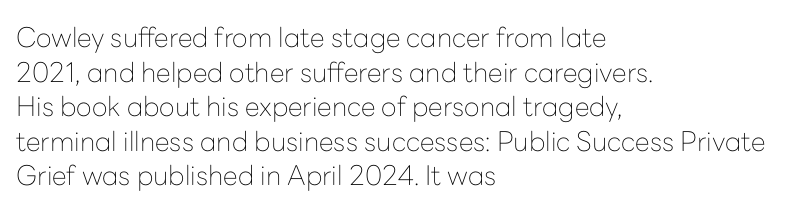
The block of text has a typical density, with ordinary space between rows. Which margin do the lines hug? The left one — the right edge is uneven. The space directly below the letters is spotless. This is the regular roman posture of the typeface. Does extra space separate the letters? No, they use regular spacing.
